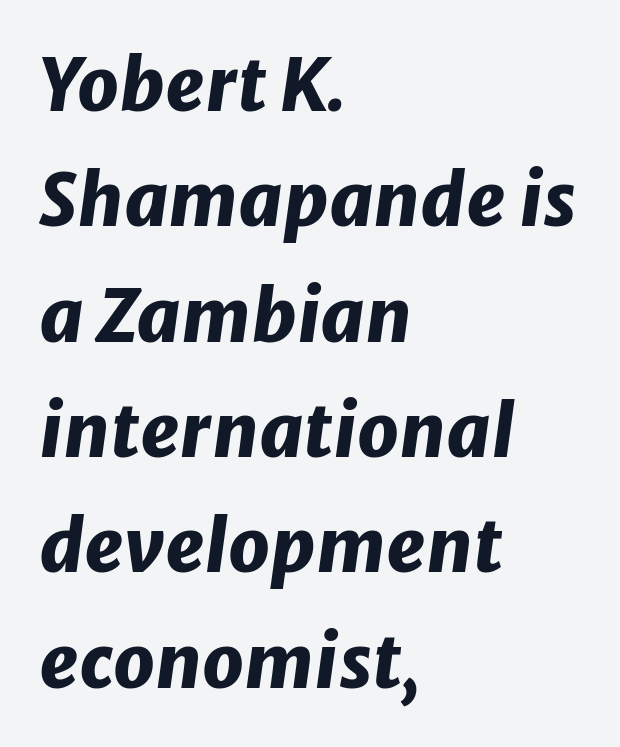
Tracking here is standard; glyphs follow each other at the usual distance. Think of a printed novel: that variable character pitch is what you see here. Regular leading. A clean baseline with only descenders dipping below it. The rendering anchors every line to the left-hand side. Notice how thick the strokes are: this is what a full bold looks like.
